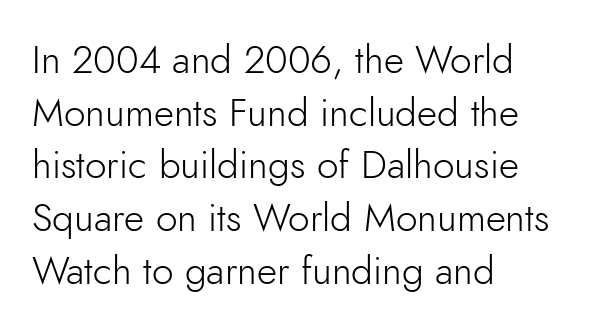
Tracking here is standard; glyphs follow each other at the usual distance. The axis of the letterforms is exactly vertical. This rendering employs a face without finishing strokes, i.e., a sans-serif. Just letters on the line, the space beneath them empty. Casual observation: everything's shoved over to the left. Is this a fixed-width face? No — the glyphs have proportional, varying widths.
